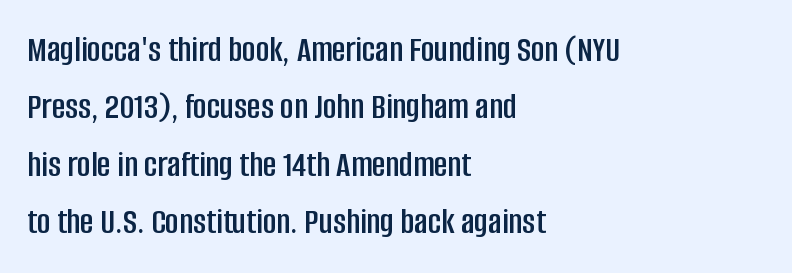
The image shows 37 px condensed sans-serif type, upright; set left-aligned, normal line spacing (1.55x), normal letter spacing, not underlined; low stroke contrast and a large x-height.
